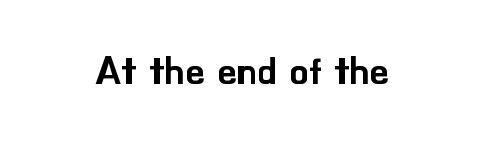
Q: Is the text italic (slanted)? A: No, it is upright.
Q: Is the typeface a serif or a sans-serif typeface? A: Sans-serif.
Q: Is the text underlined? A: No.
Q: Is the spacing between letters normal or unusually wide? A: Normal.
Q: Width (condensed, normal, or wide)? A: Normal.
Q: Stroke contrast? A: Low.
Q: x-height? A: Small.
Q: Monospaced? A: No.
